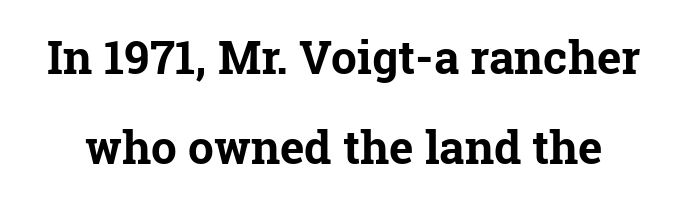
Q: Is the text bold? A: Yes.
Q: Is the text italic (slanted)? A: No, it is upright.
Q: Is the typeface a serif or a sans-serif typeface? A: Serif.
Q: Is the text underlined? A: No.
Q: Is the spacing between letters normal or unusually wide? A: Normal.
Q: Is the spacing between lines tight, normal or loose? A: Loose.
Q: Width (condensed, normal, or wide)? A: Normal.
Q: Stroke contrast? A: Low.
Q: x-height? A: Medium.
Q: Monospaced? A: No.
